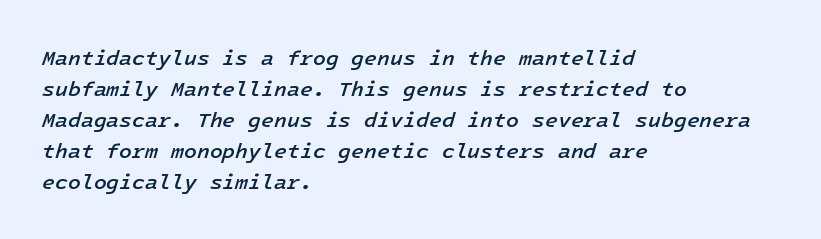
Q: Is the text bold? A: Semi-bold.
Q: Is the text italic (slanted)? A: Yes, it leans right by about 16 degrees.
Q: Is the text underlined? A: No.
Q: How is the paragraph aligned? A: Left-aligned.
Q: Is the spacing between letters normal or unusually wide? A: Normal.
Q: Is the spacing between lines tight, normal or loose? A: Normal.
